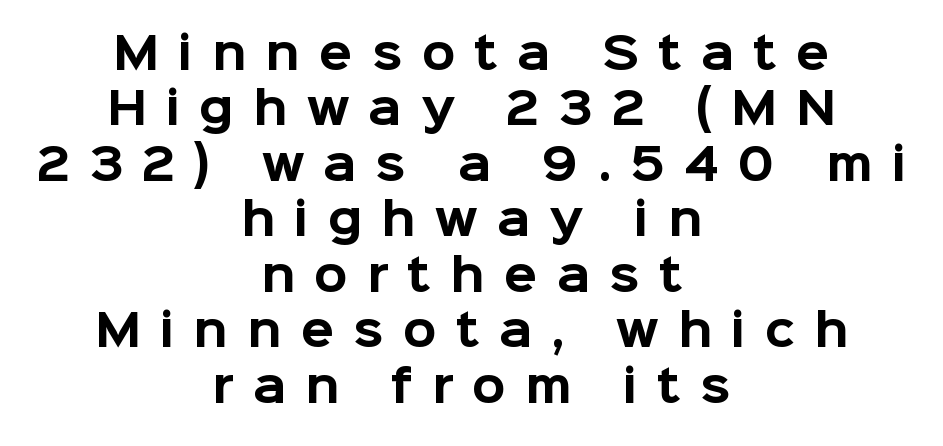
{"serif": "no", "italic": "no", "bold": "yes", "weight": "bold", "width": "normal", "stroke_contrast": "low", "x_height": "medium", "monospaced": "no", "underline": "no", "align": "center", "line_spacing": "normal", "line_spacing_ratio": 1.26, "letter_spacing": "wide", "letter_spacing_em": 0.43, "glyph_px": 44}
